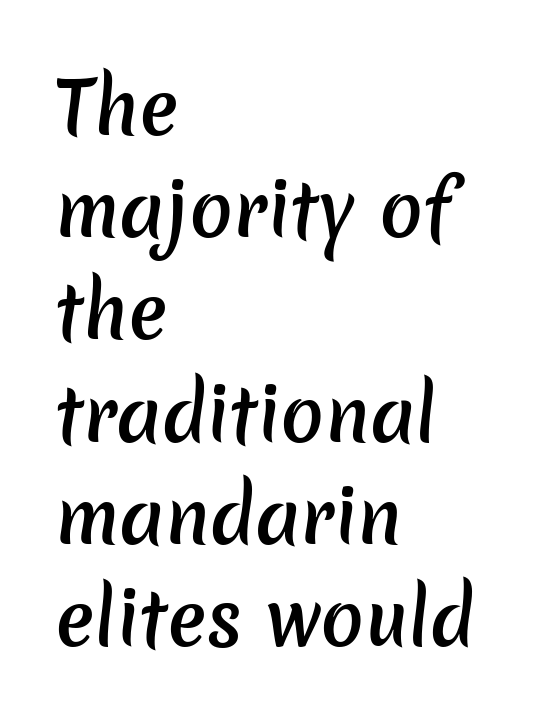
The image shows 72 px semibold sans-serif type; set left-aligned, normal line spacing (1.42x), normal letter spacing, not underlined; low stroke contrast and a medium x-height.
